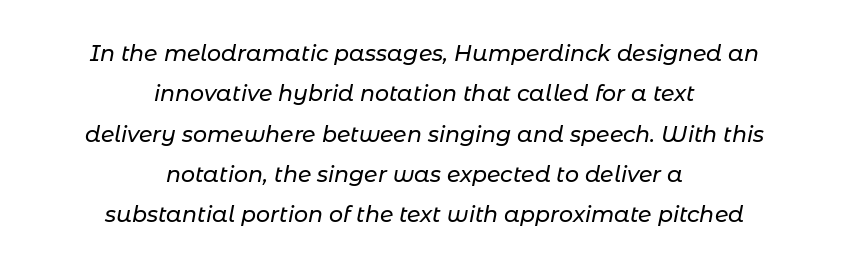
{"italic": "yes", "lean": "right", "slant_degrees": 11, "underline": "no", "align": "center", "line_spacing_ratio": 1.83, "letter_spacing": "normal", "letter_spacing_em": 0.0, "glyph_px": 22}
